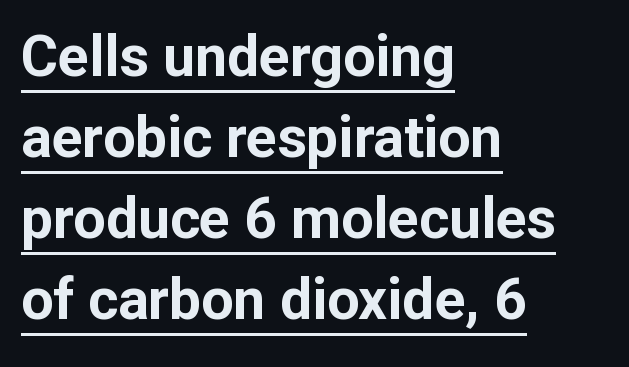
Q: Is the text bold? A: Yes.
Q: Is the text italic (slanted)? A: No, it is upright.
Q: Is the typeface a serif or a sans-serif typeface? A: Sans-serif.
Q: Is the text underlined? A: Yes.
Q: How is the paragraph aligned? A: Left-aligned.
Q: Is the spacing between letters normal or unusually wide? A: Normal.
Q: Is the spacing between lines tight, normal or loose? A: Normal.
Q: Width (condensed, normal, or wide)? A: Normal.
Q: Stroke contrast? A: Low.
Q: x-height? A: Medium.
Q: Monospaced? A: No.
